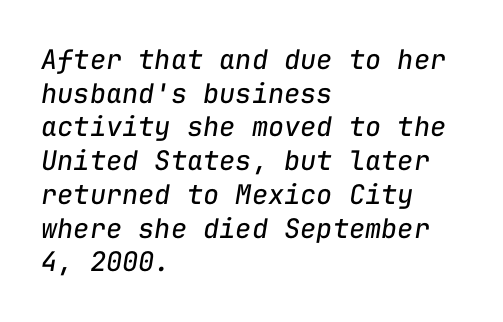
The image shows 27 px text type, italic (leaning right); set left-aligned, normal line spacing (1.25x), normal letter spacing, not underlined.
